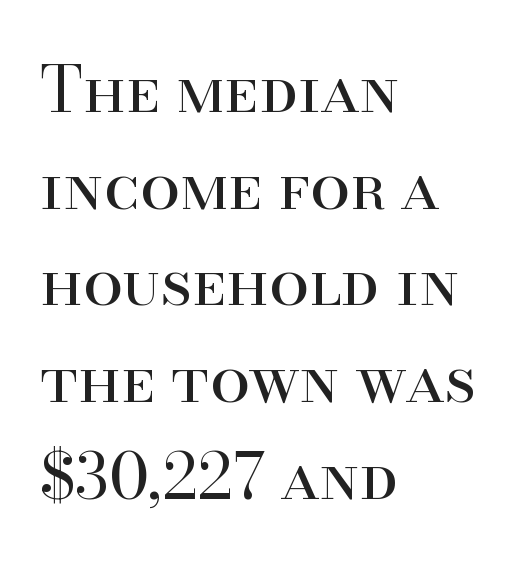
The image shows 64 px regular-weight serif type, upright; set left-aligned, normal line spacing (1.51x), normal letter spacing, not underlined; high stroke contrast and a small x-height.
